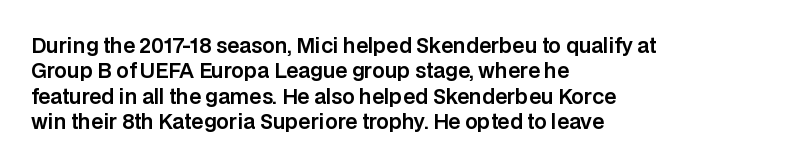
Layout note: lines flush left. The zone under the glyphs is completely vacant. The gaps between neighbouring characters are ordinary and unremarkable. Ascenders rise straight up at ninety degrees. Leading matches the norm, producing a regular column.
